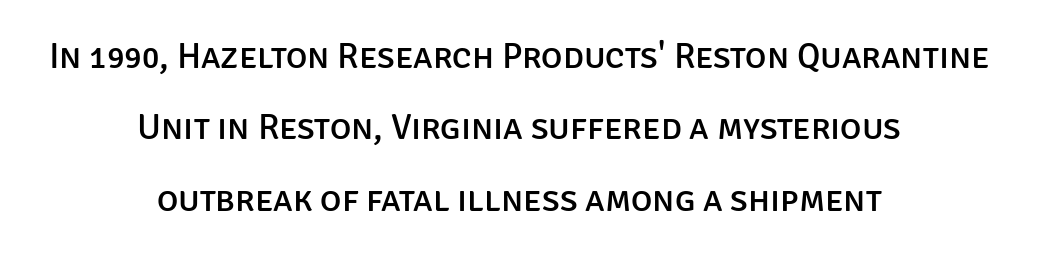
The image shows 36 px sans-serif type, upright; set centered, loose line spacing (1.98x), normal letter spacing, not underlined; low stroke contrast and a large x-height.
